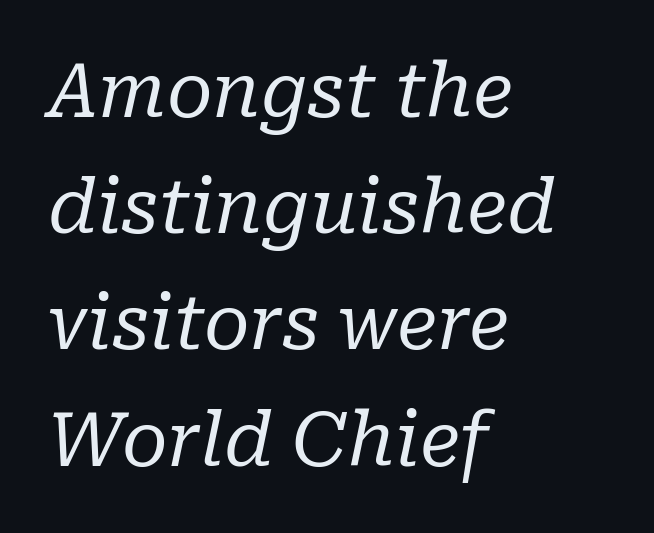
{"serif": "yes", "italic": "yes", "lean": "right", "slant_degrees": 10, "bold": "no", "weight": "regular", "width": "normal", "stroke_contrast": "low", "x_height": "medium", "monospaced": "no", "underline": "no", "align": "left", "line_spacing": "normal", "line_spacing_ratio": 1.57, "letter_spacing": "normal", "letter_spacing_em": 0.0, "glyph_px": 74}
